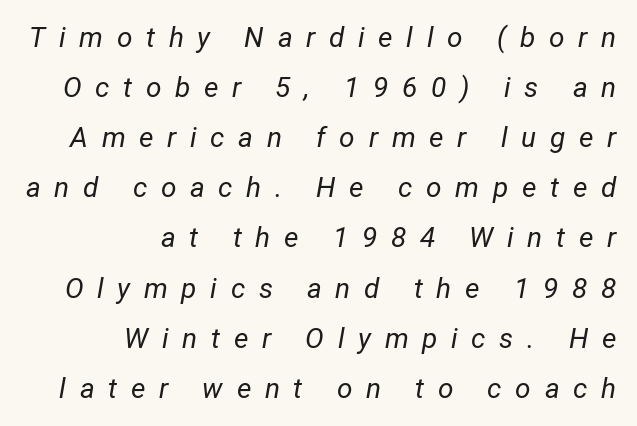
{"italic": "yes", "lean": "right", "slant_degrees": 12, "bold": "no", "weight": "regular", "width": "condensed", "stroke_contrast": "low", "x_height": "medium", "monospaced": "no", "underline": "no", "align": "right", "line_spacing_ratio": 1.79, "letter_spacing": "wide", "letter_spacing_em": 0.49, "glyph_px": 28}
